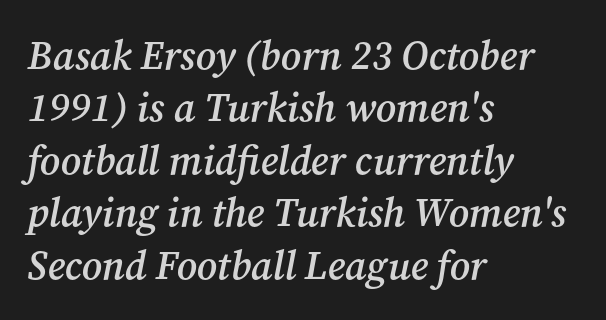
The image shows 40 px semibold serif type, italic (leaning right); set left-aligned, normal line spacing (1.31x), normal letter spacing, not underlined; medium stroke contrast and a medium x-height.
